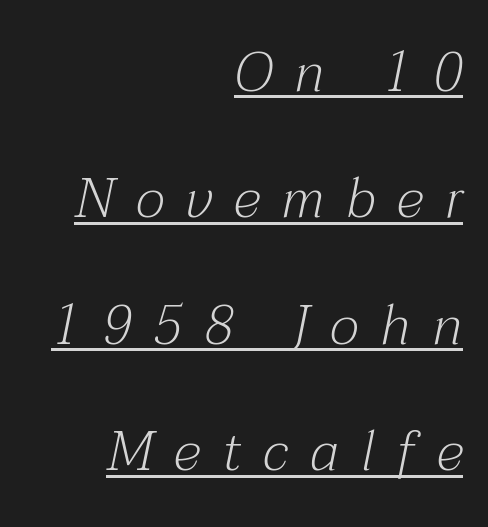
{"serif": "yes", "italic": "yes", "lean": "right", "slant_degrees": 12, "bold": "no", "weight": "light", "width": "normal", "stroke_contrast": "medium", "x_height": "medium", "monospaced": "no", "underline": "yes", "align": "right", "line_spacing": "loose", "line_spacing_ratio": 2.3, "letter_spacing": "wide", "letter_spacing_em": 0.4, "glyph_px": 55}
